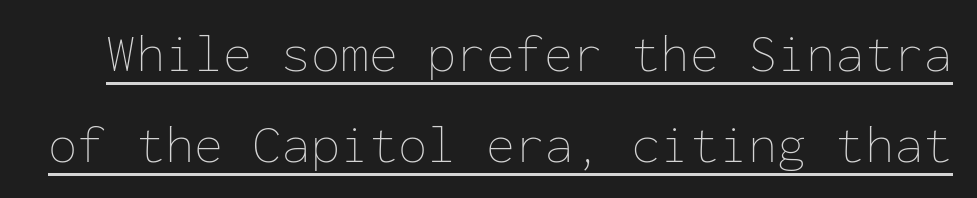
{"italic": "no", "bold": "no", "weight": "thin", "width": "normal", "stroke_contrast": "low", "x_height": "medium", "monospaced": "yes", "underline": "yes", "line_spacing_ratio": 1.71, "letter_spacing": "normal", "letter_spacing_em": 0.0, "glyph_px": 53}
